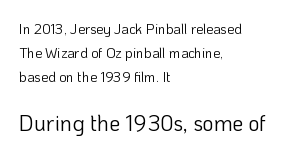
The rows are spaced the way most documents space them. The string is rendered with underlining switched off. No chunkiness to these letters — they're not bold. The lines are quadded left.
